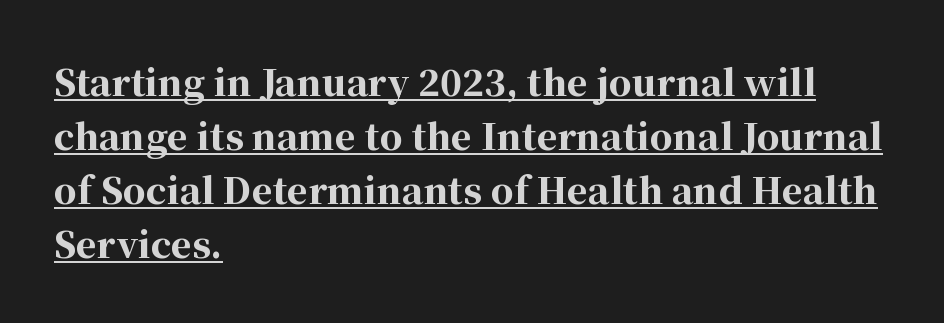
Q: Is the text bold? A: Yes.
Q: Is the text italic (slanted)? A: No, it is upright.
Q: Is the typeface a serif or a sans-serif typeface? A: Serif.
Q: Is the text underlined? A: Yes.
Q: How is the paragraph aligned? A: Left-aligned.
Q: Is the spacing between letters normal or unusually wide? A: Normal.
Q: Is the spacing between lines tight, normal or loose? A: Normal.
Q: Width (condensed, normal, or wide)? A: Normal.
Q: Stroke contrast? A: High.
Q: x-height? A: Medium.
Q: Monospaced? A: No.
